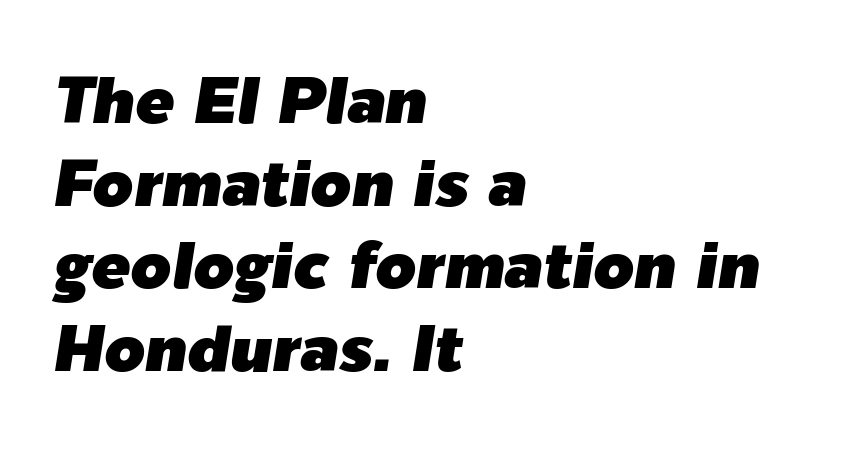
Q: Is the text italic (slanted)? A: Yes, it leans right by about 9 degrees.
Q: Is the text underlined? A: No.
Q: How is the paragraph aligned? A: Left-aligned.
Q: Is the spacing between letters normal or unusually wide? A: Normal.
Q: Is the spacing between lines tight, normal or loose? A: Normal.
Q: Width (condensed, normal, or wide)? A: Normal.
Q: Stroke contrast? A: Low.
Q: x-height? A: Medium.
Q: Monospaced? A: No.
